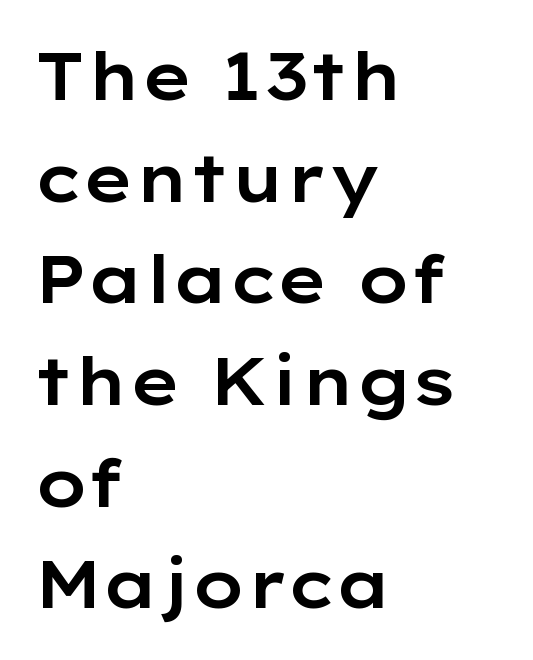
The image shows 66 px wide sans-serif type, upright; set left-aligned, normal line spacing (1.54x), normal letter spacing, not underlined; low stroke contrast and a medium x-height.
